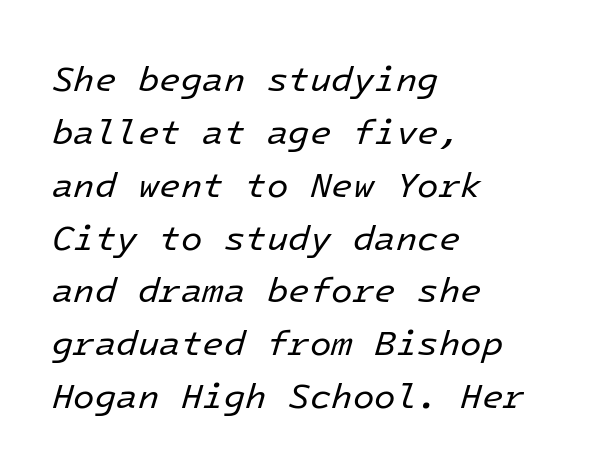
The image shows 35 px regular-weight type, italic (leaning right); set left-aligned, normal line spacing (1.51x), normal letter spacing, not underlined; low stroke contrast and a medium x-height.
